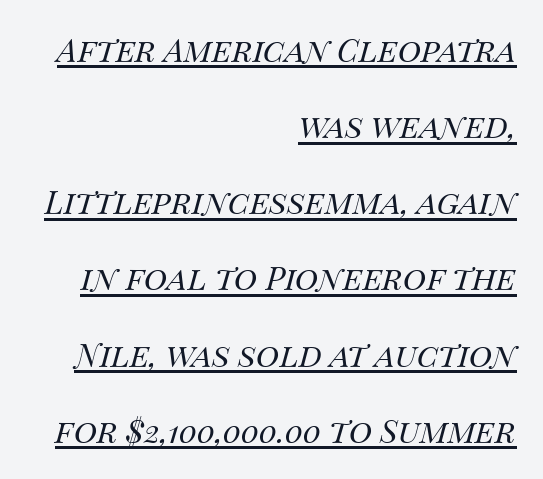
The rendering keeps characters at their native spacing. Compared with ordinary roman type, these characters are visibly tilted. The passage is arranged like a letterhead date or caption credit — flush right. No letter is thick-stroked: the sample isn't bold. Here the designer chose a conventional face with non-uniform glyph widths.
